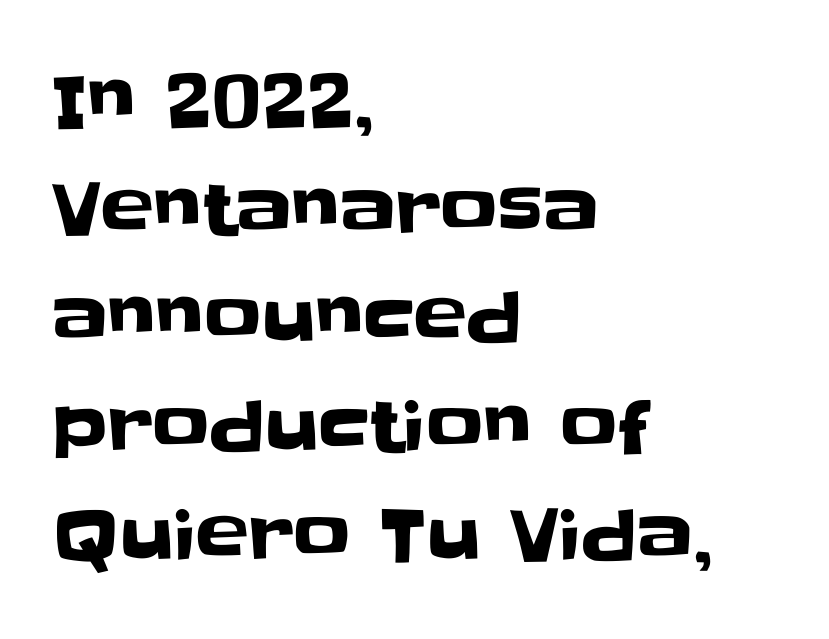
Q: Is the text italic (slanted)? A: No, it is upright.
Q: Is the typeface a serif or a sans-serif typeface? A: Sans-serif.
Q: Is the text underlined? A: No.
Q: How is the paragraph aligned? A: Left-aligned.
Q: Is the spacing between letters normal or unusually wide? A: Normal.
Q: Is the spacing between lines tight, normal or loose? A: Normal.
Q: Width (condensed, normal, or wide)? A: Normal.
Q: Stroke contrast? A: Low.
Q: x-height? A: Large.
Q: Monospaced? A: No.
